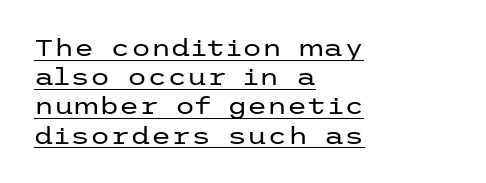
{"italic": "no", "bold": "no", "underline": "yes", "align": "left", "line_spacing": "normal", "line_spacing_ratio": 1.27, "letter_spacing": "normal", "letter_spacing_em": 0.0, "glyph_px": 23}
